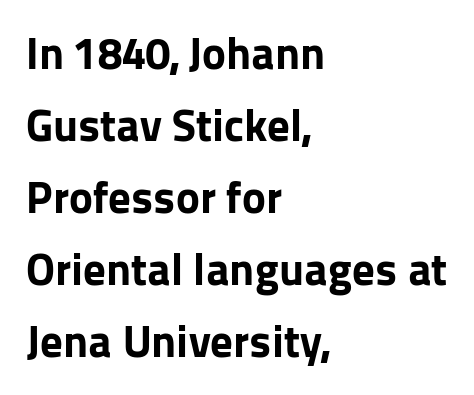
The image shows 45 px bold sans-serif type, upright; set left-aligned, normal line spacing (1.6x), normal letter spacing, not underlined; low stroke contrast and a medium x-height.
